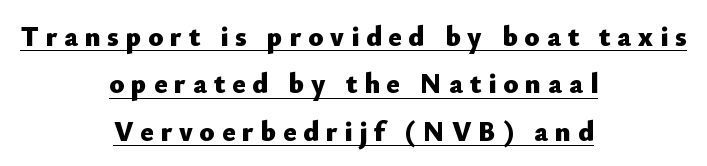
{"serif": "no", "italic": "no", "bold": "yes", "weight": "heavy", "width": "normal", "stroke_contrast": "low", "x_height": "small", "monospaced": "no", "underline": "yes", "align": "center", "line_spacing": "normal", "line_spacing_ratio": 1.69, "letter_spacing": "wide", "letter_spacing_em": 0.24, "glyph_px": 28}
